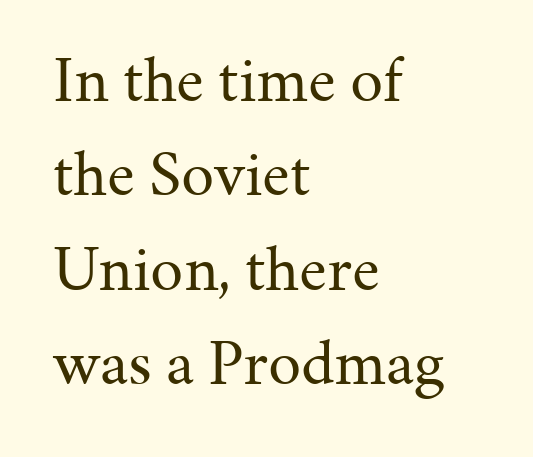
Stems here are at most as thick as an everyday book face. One-word summary of the alignment: left. Vertical spacing — default. The letters stand straight up with perfectly vertical stems. Examine the stroke ends and you'll spot serifs.
